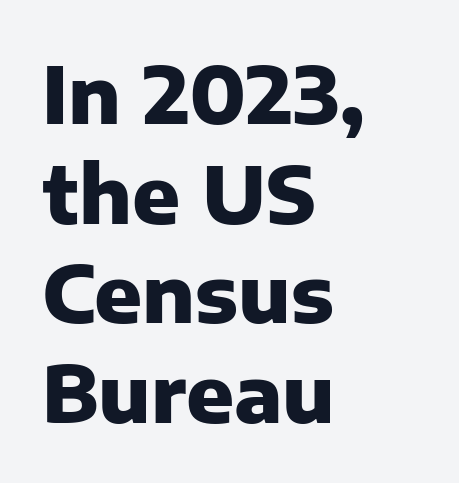
{"serif": "no", "italic": "no", "bold": "yes", "weight": "heavy", "width": "normal", "stroke_contrast": "low", "x_height": "medium", "monospaced": "no", "underline": "no", "align": "left", "line_spacing": "normal", "line_spacing_ratio": 1.26, "letter_spacing": "normal", "letter_spacing_em": 0.0, "glyph_px": 79}
